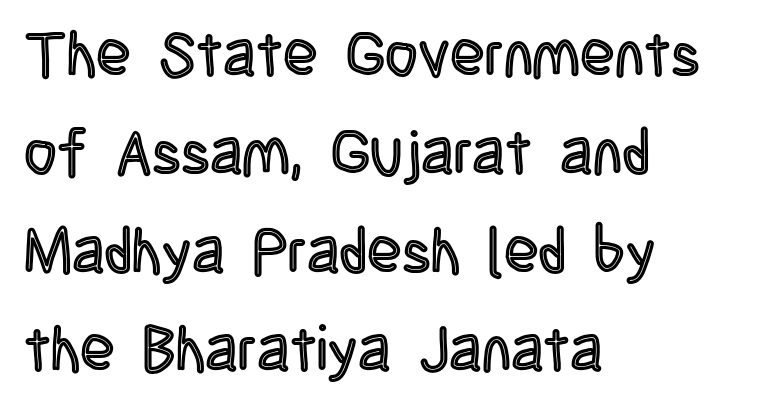
{"italic": "no", "width": "condensed", "x_height": "large", "monospaced": "no", "underline": "no", "align": "left", "line_spacing": "normal", "line_spacing_ratio": 1.56, "letter_spacing": "normal", "letter_spacing_em": 0.0, "glyph_px": 63}
